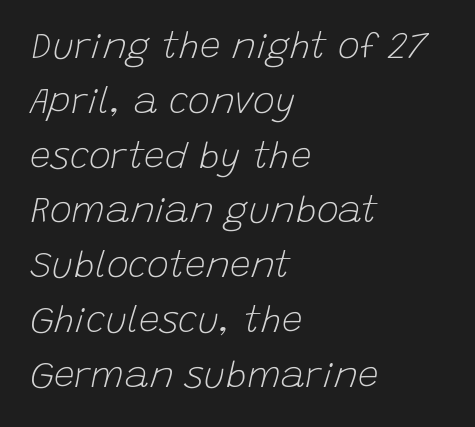
The image shows 37 px light type, italic (leaning right); set left-aligned, normal line spacing (1.48x), normal letter spacing, not underlined; low stroke contrast and a large x-height.
